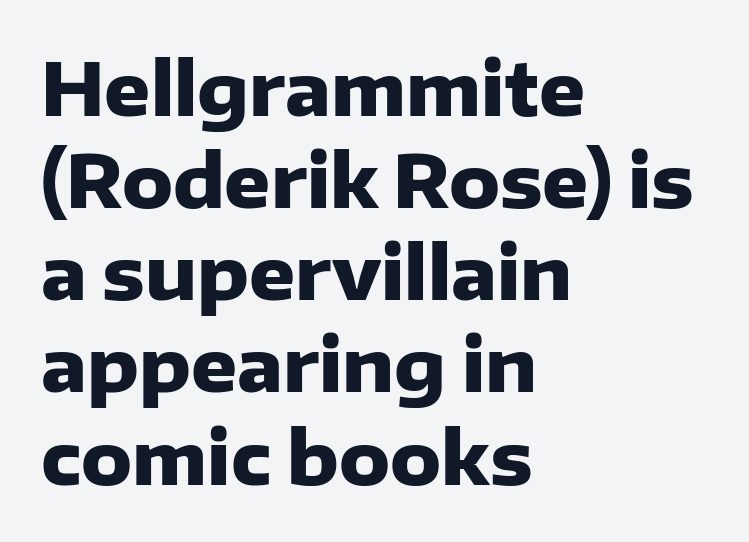
The image shows 72 px heavy sans-serif type, upright; set left-aligned, normal line spacing (1.28x), normal letter spacing, not underlined; low stroke contrast and a medium x-height.
